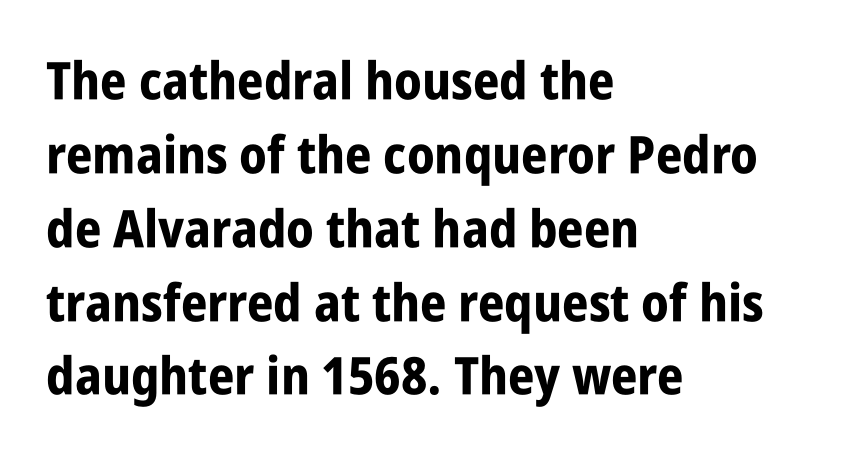
A bare baseline throughout the passage. Letterform terminals end flat and unadorned throughout the passage. Glyph-to-glyph distance matches everyday printed text. Weight check: bold — yes, fully.
